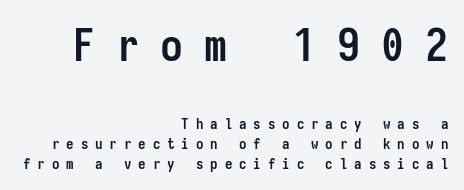
{"serif": "no", "italic": "no", "bold": "yes", "weight": "semibold", "width": "condensed", "stroke_contrast": "low", "x_height": "medium", "monospaced": "yes", "underline": "no", "align": "right", "line_spacing": "normal", "line_spacing_ratio": 1.33, "letter_spacing": "wide", "letter_spacing_em": 0.46, "larger_block": "first", "size_ratio": 3.07, "glyph_px": 46}
